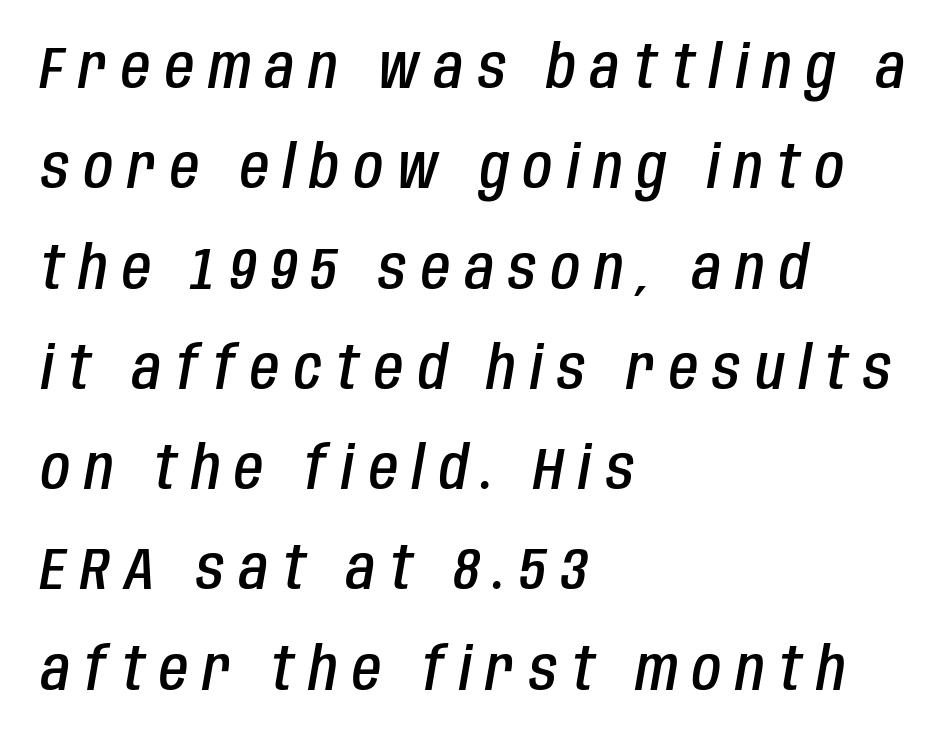
Spacing between characters has been opened up far beyond the box default. This sample has the flowing, uneven cadence of proportional lettering. Emphasis-style slanted type is in use. Does the leading feel generous? No, just average. The strip under each line holds only bare page.
